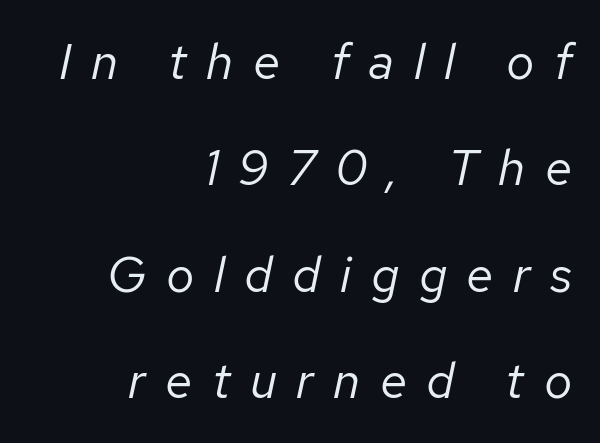
Q: Is the text bold? A: No.
Q: Is the text italic (slanted)? A: Yes, it leans right by about 12 degrees.
Q: Is the text underlined? A: No.
Q: How is the paragraph aligned? A: Right-aligned.
Q: Is the spacing between letters normal or unusually wide? A: Unusually wide.
Q: Is the spacing between lines tight, normal or loose? A: Loose.
Q: Width (condensed, normal, or wide)? A: Normal.
Q: Stroke contrast? A: Low.
Q: x-height? A: Medium.
Q: Monospaced? A: No.
